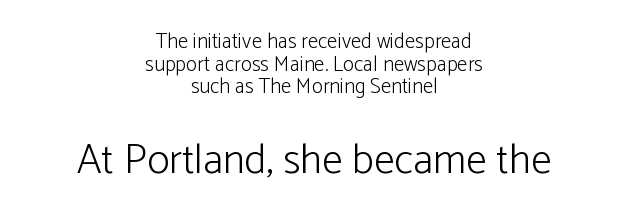
The image shows 42 px light sans-serif type, upright; set centered, tight line spacing (1.08x), normal letter spacing, not underlined; the second (bottom) block is 2.0x larger; low stroke contrast and a medium x-height.
